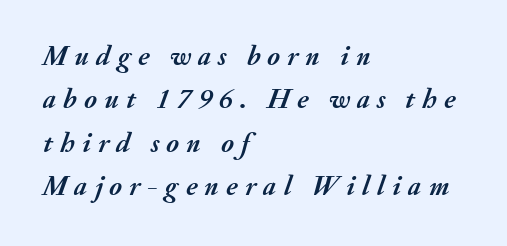
Q: Is the text bold? A: Yes.
Q: Is the text italic (slanted)? A: Yes, it leans right by about 20 degrees.
Q: Is the text underlined? A: No.
Q: How is the paragraph aligned? A: Left-aligned.
Q: Is the spacing between letters normal or unusually wide? A: Unusually wide.
Q: Is the spacing between lines tight, normal or loose? A: Normal.
Q: Width (condensed, normal, or wide)? A: Normal.
Q: Stroke contrast? A: Medium.
Q: x-height? A: Small.
Q: Monospaced? A: No.
